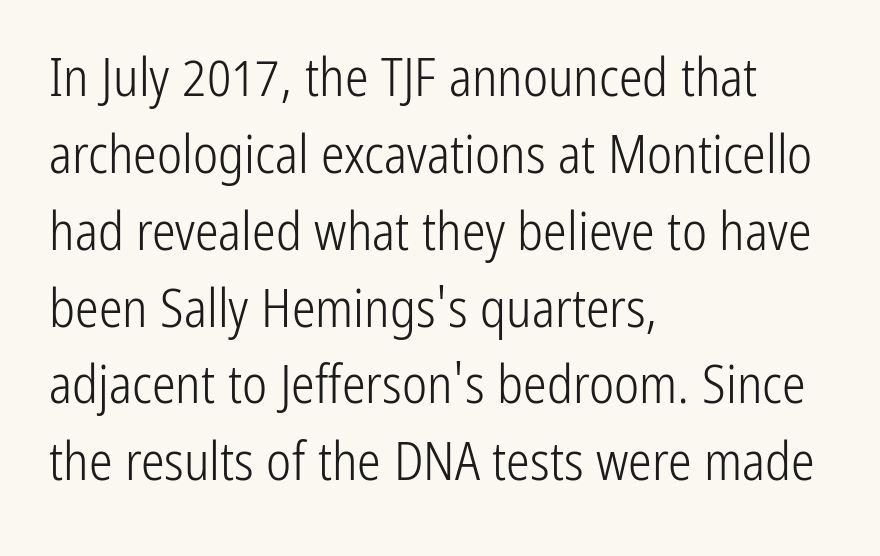
Q: Is the text bold? A: No.
Q: Is the text italic (slanted)? A: No, it is upright.
Q: Is the typeface a serif or a sans-serif typeface? A: Sans-serif.
Q: Is the text underlined? A: No.
Q: How is the paragraph aligned? A: Left-aligned.
Q: Is the spacing between letters normal or unusually wide? A: Normal.
Q: Is the spacing between lines tight, normal or loose? A: Normal.
Q: Width (condensed, normal, or wide)? A: Condensed.
Q: Stroke contrast? A: Low.
Q: x-height? A: Medium.
Q: Monospaced? A: No.
